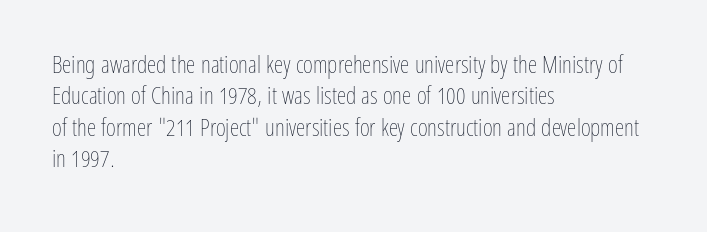
The image shows 24 px text type, upright; set left-aligned, normal line spacing (1.31x), normal letter spacing, not underlined.
